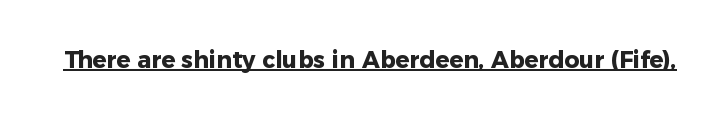
Q: Is the text bold? A: Yes.
Q: Is the text italic (slanted)? A: No, it is upright.
Q: Is the text underlined? A: Yes.
Q: Is the spacing between letters normal or unusually wide? A: Normal.
